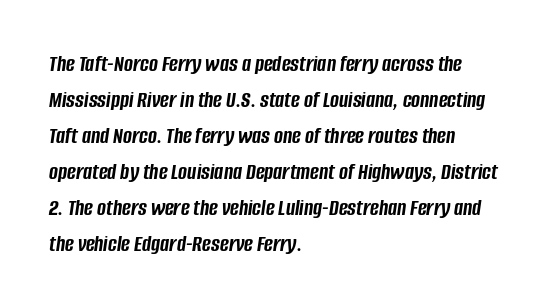
Q: Is the text bold? A: Yes.
Q: Is the text italic (slanted)? A: Yes, it leans right by about 8 degrees.
Q: Is the text underlined? A: No.
Q: How is the paragraph aligned? A: Left-aligned.
Q: Is the spacing between letters normal or unusually wide? A: Normal.
Q: Is the spacing between lines tight, normal or loose? A: Normal.
